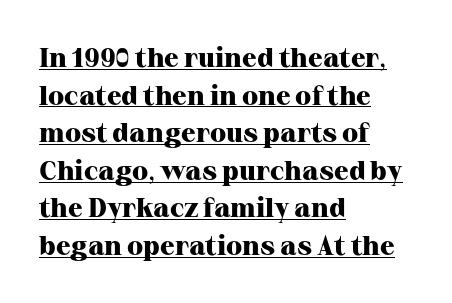
{"italic": "no", "bold": "yes", "underline": "yes", "align": "left", "line_spacing": "normal", "line_spacing_ratio": 1.39, "letter_spacing": "normal", "letter_spacing_em": 0.0, "glyph_px": 27}
